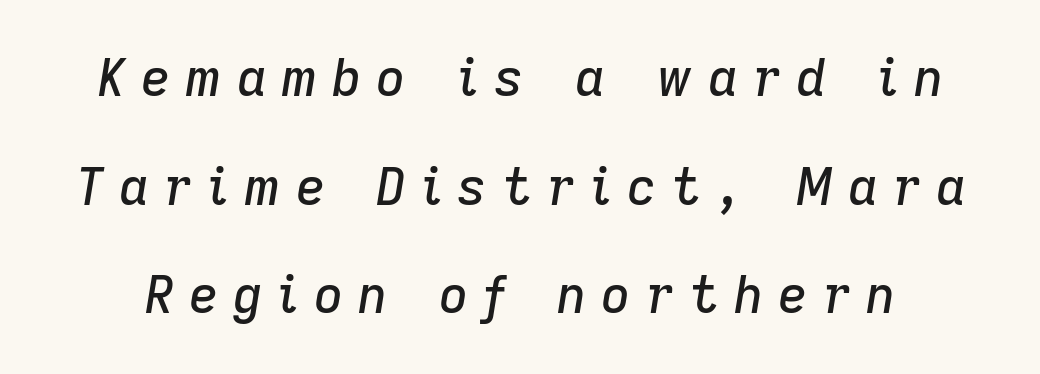
Emphasis-style slanted type is in use. Letter spacing: wide. Leading: increased. Check under the words: just untouched page. Looks like regular typesetting: each glyph gets only the width it needs.
